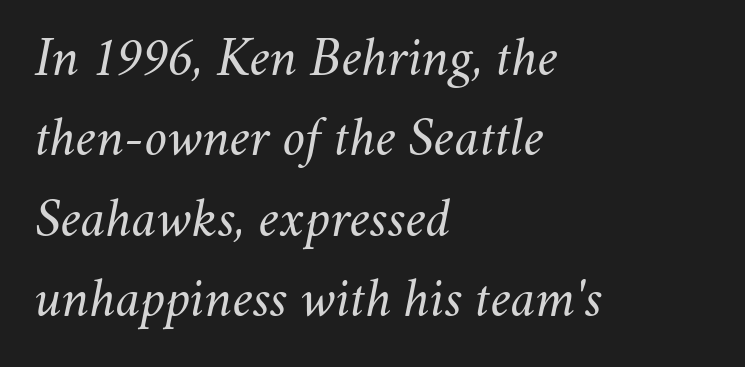
The image shows 55 px regular-weight type, italic (leaning right); set left-aligned, normal line spacing (1.46x), normal letter spacing, not underlined; medium stroke contrast and a small x-height.
